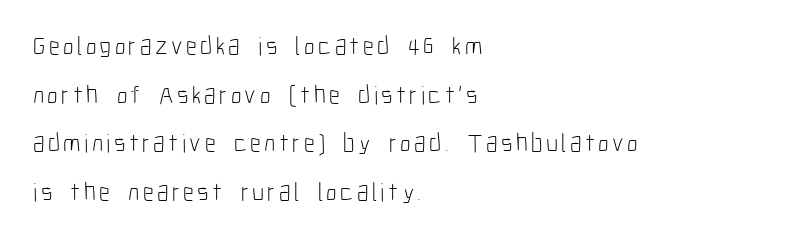
Q: Is the text bold? A: No.
Q: Is the text italic (slanted)? A: No, it is upright.
Q: Is the text underlined? A: No.
Q: How is the paragraph aligned? A: Left-aligned.
